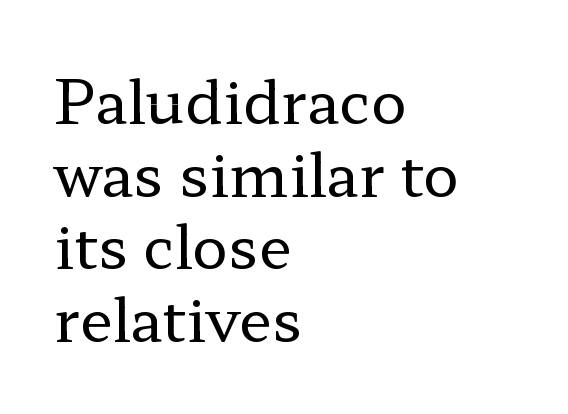
The image shows 60 px regular-weight, wide serif type, upright; set left-aligned, line spacing 1.21x, normal letter spacing, not underlined; low stroke contrast and a medium x-height.
